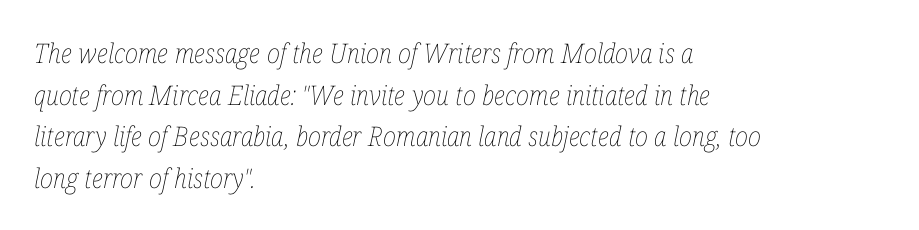
The image shows 27 px text type, italic (leaning right); set left-aligned, normal line spacing (1.54x), normal letter spacing, not underlined.
